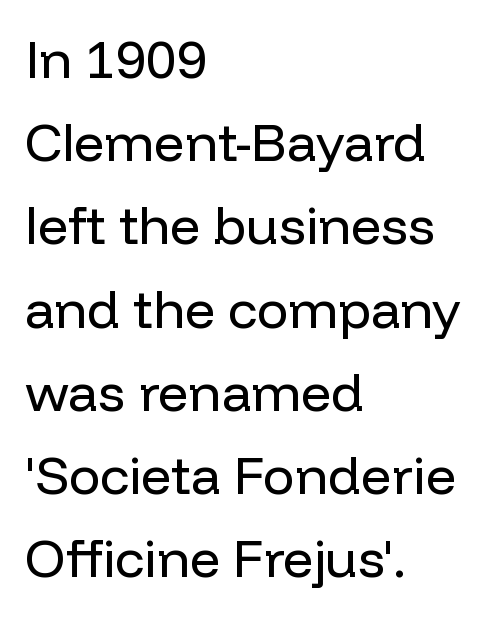
Q: Is the text bold? A: No.
Q: Is the text italic (slanted)? A: No, it is upright.
Q: Is the typeface a serif or a sans-serif typeface? A: Sans-serif.
Q: Is the text underlined? A: No.
Q: How is the paragraph aligned? A: Left-aligned.
Q: Is the spacing between letters normal or unusually wide? A: Normal.
Q: Is the spacing between lines tight, normal or loose? A: Normal.
Q: Width (condensed, normal, or wide)? A: Normal.
Q: Stroke contrast? A: Low.
Q: x-height? A: Medium.
Q: Monospaced? A: No.
